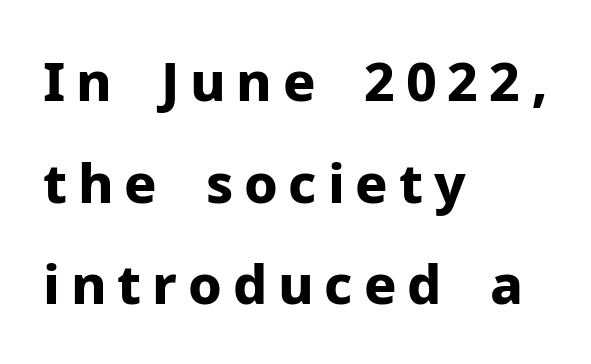
The image shows 54 px bold sans-serif type, upright; set left-aligned, line spacing 1.88x, unusually wide letter spacing (+0.2 em), not underlined; low stroke contrast and a medium x-height.
